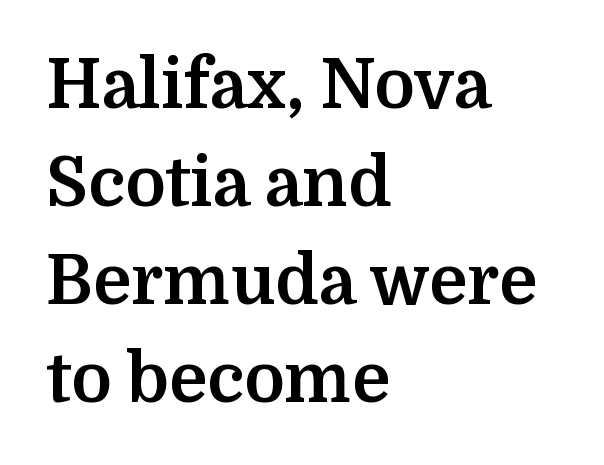
Q: Is the text bold? A: Yes.
Q: Is the text italic (slanted)? A: No, it is upright.
Q: Is the typeface a serif or a sans-serif typeface? A: Serif.
Q: Is the text underlined? A: No.
Q: How is the paragraph aligned? A: Left-aligned.
Q: Is the spacing between letters normal or unusually wide? A: Normal.
Q: Is the spacing between lines tight, normal or loose? A: Normal.
Q: Width (condensed, normal, or wide)? A: Normal.
Q: Stroke contrast? A: Medium.
Q: x-height? A: Medium.
Q: Monospaced? A: No.
